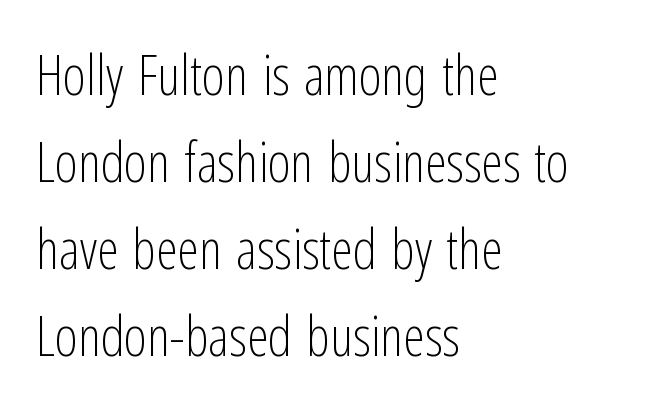
Nobody touched the tracking dial on this one. Quick note: not italic, upright. I'd call this a sans setting — the letters go barefoot. Alignment: flush left. The lines sit at an ordinary, default distance from one another. The face looks like a standard text weight, possibly lighter.
